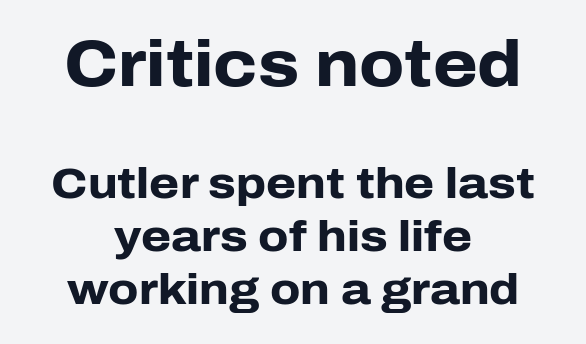
The image shows 64 px heavy sans-serif type, upright; set centered, line spacing 1.24x, normal letter spacing, not underlined; the first (top) block is 1.49x larger; low stroke contrast and a medium x-height.
